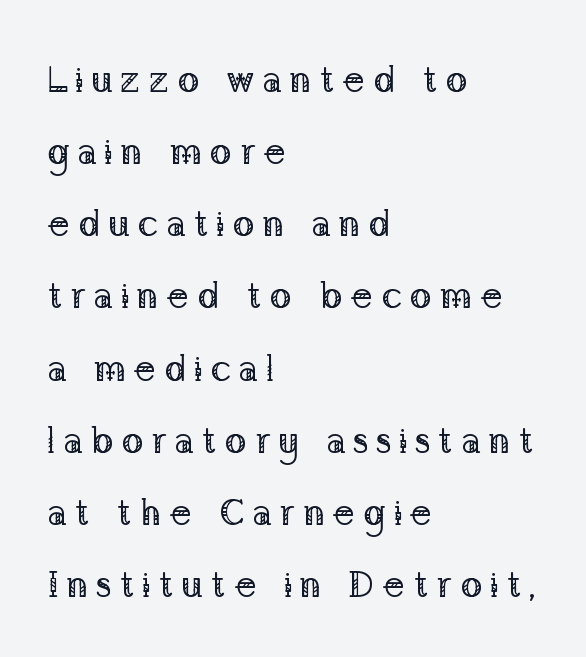
Vertical spacing — loose. Bare-footed words on every line. Looks like regular typesetting: each glyph gets only the width it needs. Classification — serif.
